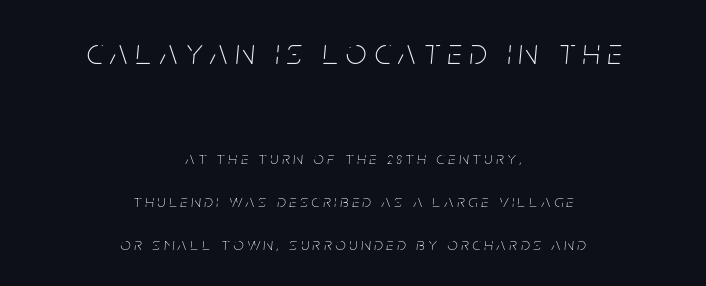
Q: Is the text bold? A: No.
Q: Is the text italic (slanted)? A: Yes, it leans right by about 5 degrees.
Q: Is the text underlined? A: No.
Q: How is the paragraph aligned? A: Centered.
Q: Is the spacing between letters normal or unusually wide? A: Unusually wide.
Q: Is the spacing between lines tight, normal or loose? A: Loose.
Q: Which block of text is set in a larger size, the first (top) or the second (bottom)? A: The first (top) one.
Q: Width (condensed, normal, or wide)? A: Condensed.
Q: Stroke contrast? A: Low.
Q: x-height? A: Large.
Q: Monospaced? A: No.
